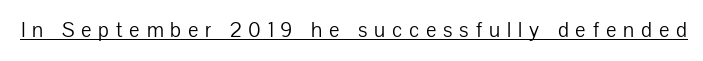
Q: Is the text bold? A: No.
Q: Is the text italic (slanted)? A: No, it is upright.
Q: Is the text underlined? A: Yes.
Q: Is the spacing between letters normal or unusually wide? A: Unusually wide.
